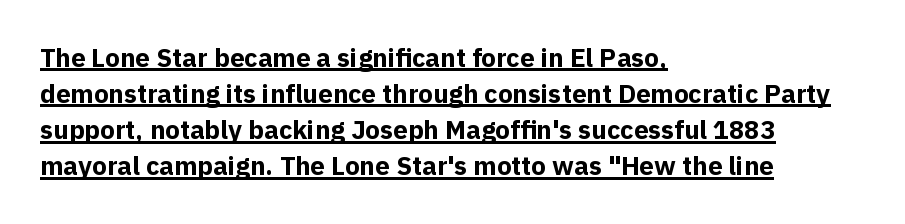
Observe the ordinary spacing: letters are neighbours, not strangers. Vertically, the passage feels balanced, rows spaced as you'd expect. Decoration check: the copy is underlined. The text block is weighted toward the left margin, trailing off unevenly rightward. Summary of weight: heavy, a full bold.
